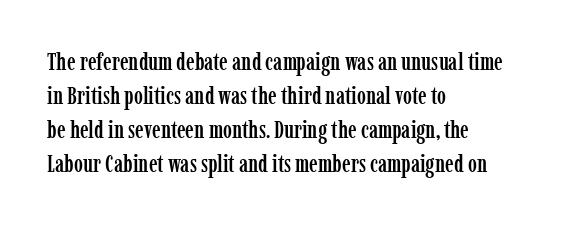
{"italic": "no", "underline": "no", "align": "left", "line_spacing": "normal", "line_spacing_ratio": 1.42, "letter_spacing": "normal", "letter_spacing_em": 0.0, "glyph_px": 24}
